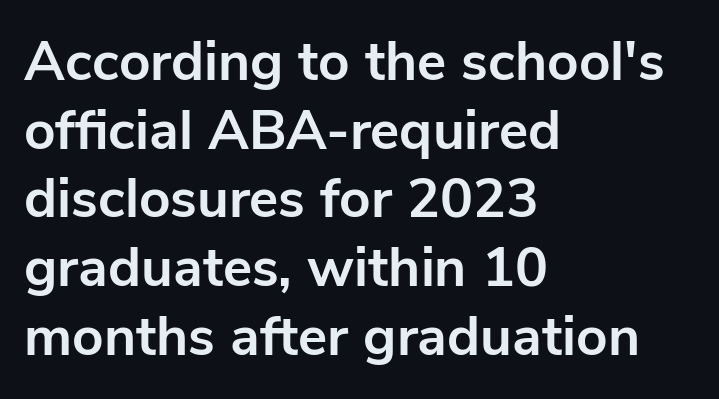
{"serif": "no", "italic": "no", "bold": "yes", "weight": "bold", "width": "normal", "stroke_contrast": "low", "x_height": "medium", "monospaced": "no", "underline": "no", "align": "left", "line_spacing": "normal", "line_spacing_ratio": 1.25, "letter_spacing": "normal", "letter_spacing_em": 0.0, "glyph_px": 55}
